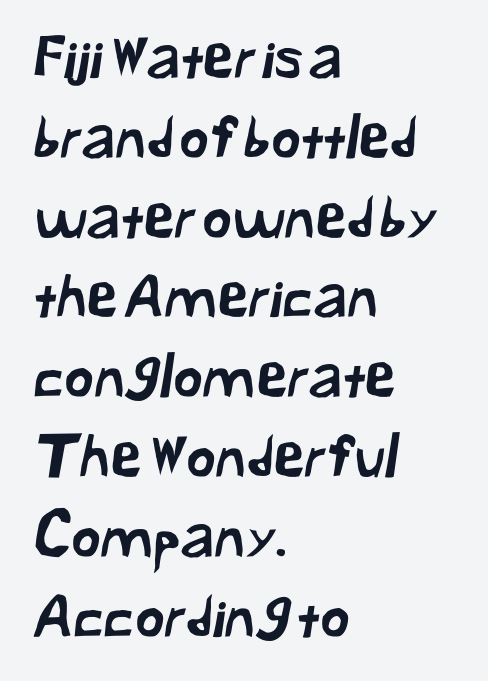
{"serif": "no", "width": "normal", "stroke_contrast": "low", "x_height": "medium", "monospaced": "no", "underline": "no", "align": "left", "line_spacing": "normal", "line_spacing_ratio": 1.4, "letter_spacing": "normal", "letter_spacing_em": 0.0, "glyph_px": 57}
